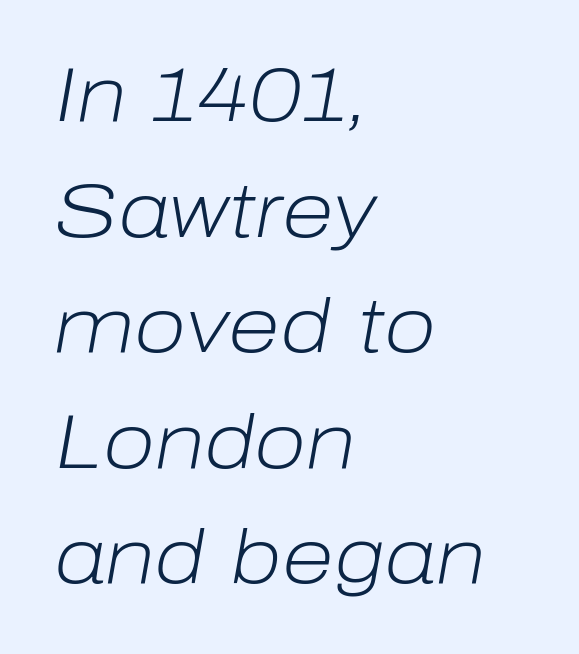
{"italic": "yes", "lean": "right", "slant_degrees": 10, "bold": "no", "weight": "light", "width": "normal", "stroke_contrast": "low", "x_height": "medium", "monospaced": "no", "underline": "no", "align": "left", "line_spacing": "normal", "line_spacing_ratio": 1.52, "letter_spacing": "normal", "letter_spacing_em": 0.0, "glyph_px": 76}
